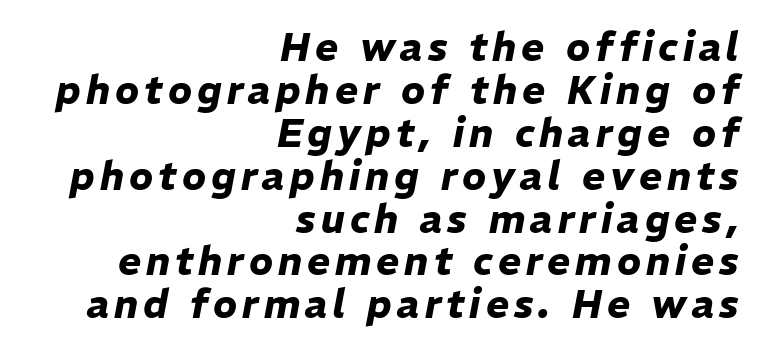
{"italic": "yes", "lean": "right", "slant_degrees": 11, "bold": "yes", "weight": "heavy", "width": "normal", "stroke_contrast": "low", "x_height": "medium", "monospaced": "no", "underline": "no", "align": "right", "line_spacing": "tight", "line_spacing_ratio": 1.1, "glyph_px": 39}
